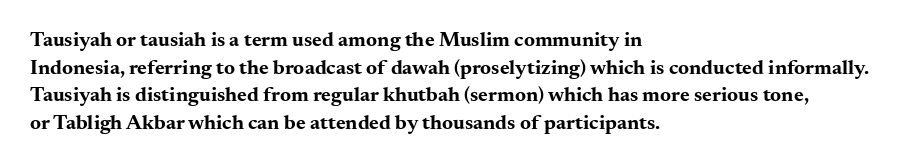
Q: Is the text bold? A: Yes.
Q: Is the text italic (slanted)? A: No, it is upright.
Q: Is the text underlined? A: No.
Q: How is the paragraph aligned? A: Left-aligned.
Q: Is the spacing between letters normal or unusually wide? A: Normal.
Q: Is the spacing between lines tight, normal or loose? A: Normal.
